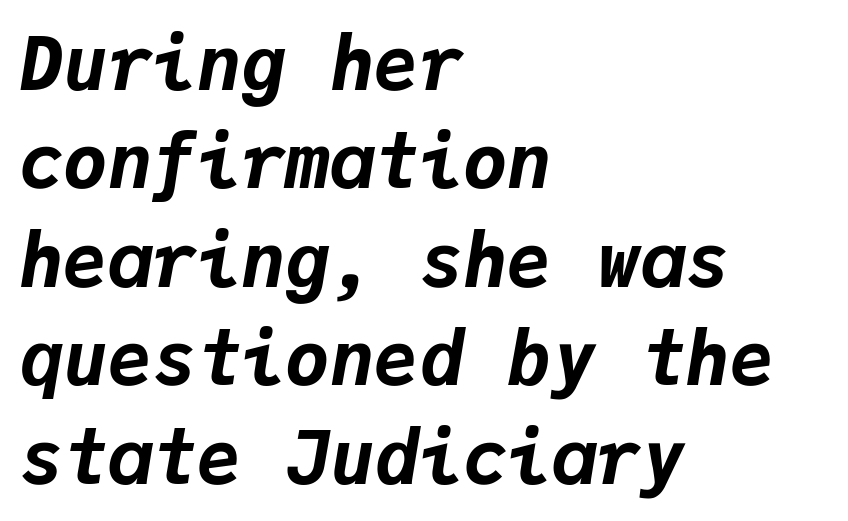
{"italic": "yes", "lean": "right", "slant_degrees": 9, "bold": "yes", "weight": "bold", "width": "normal", "stroke_contrast": "low", "x_height": "medium", "monospaced": "yes", "underline": "no", "align": "left", "line_spacing": "normal", "line_spacing_ratio": 1.33, "letter_spacing": "normal", "letter_spacing_em": 0.0, "glyph_px": 74}
